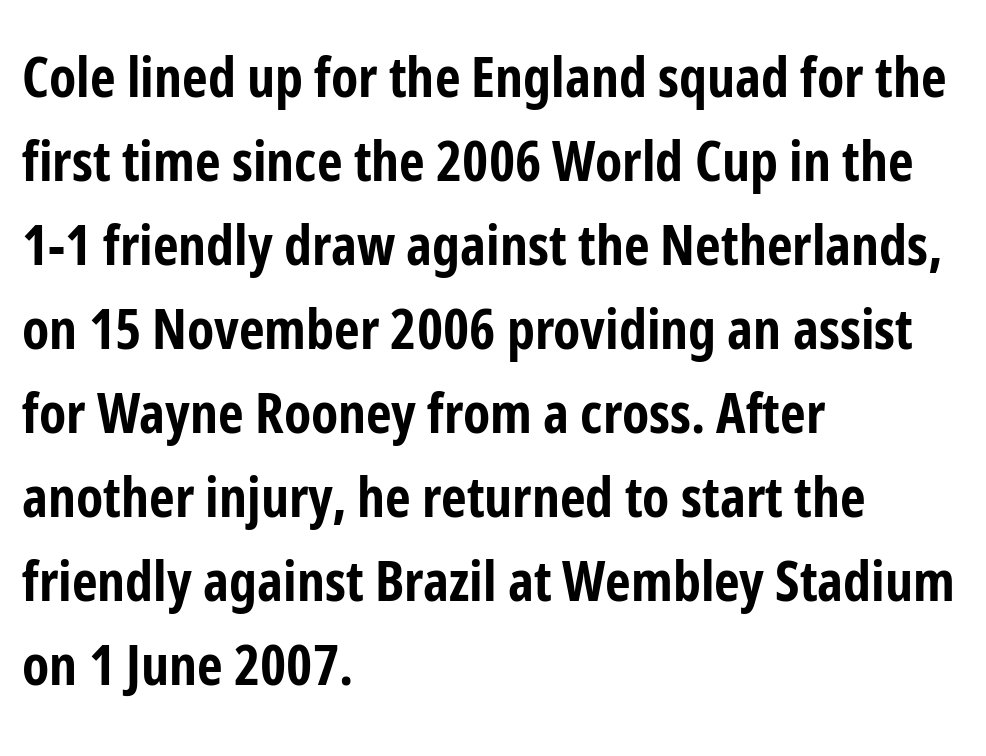
{"serif": "no", "italic": "no", "bold": "yes", "weight": "bold", "width": "condensed", "stroke_contrast": "low", "x_height": "medium", "monospaced": "no", "underline": "no", "align": "left", "line_spacing": "normal", "line_spacing_ratio": 1.5, "letter_spacing": "normal", "letter_spacing_em": 0.0, "glyph_px": 56}
